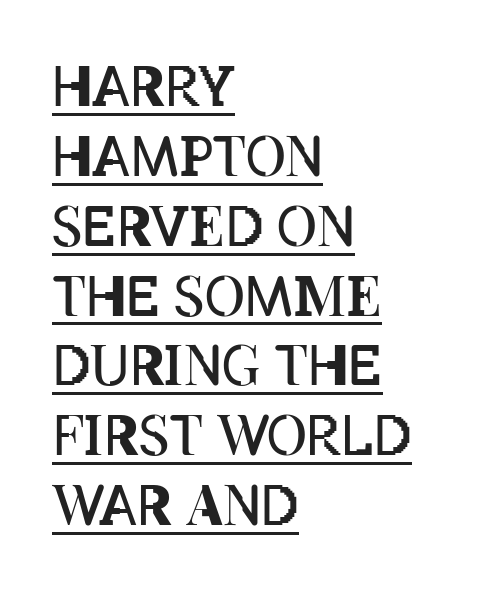
The lettering stays uniformly vertical, giving the passage a roman look. Nothing unusual about the tracking: characters are spaced as the font intends. The letterforms sit at book weight or below. In designer terms, the underline attribute is active on this setting. Baseline-to-baseline distance is the conventional proportion of letter height.
